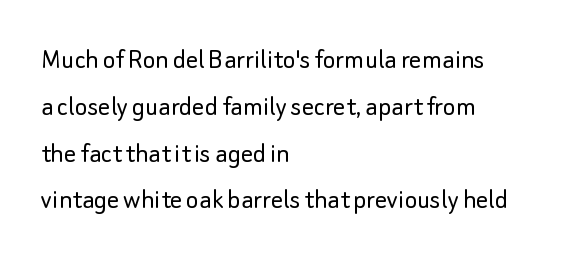
The image shows 30 px light sans-serif type, upright; set left-aligned, normal line spacing (1.56x), normal letter spacing, not underlined; low stroke contrast and a small x-height.
